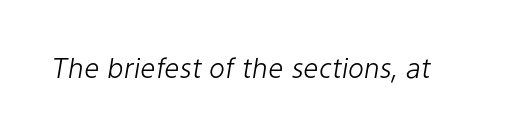
The image shows 27 px text type, italic (leaning right); set normal letter spacing, not underlined.
